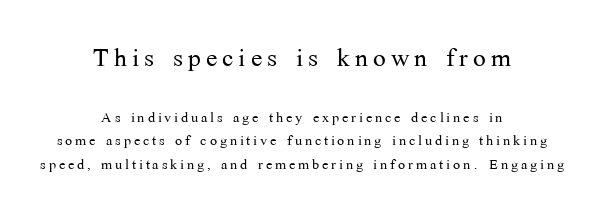
{"serif": "yes", "italic": "no", "bold": "no", "weight": "light", "width": "normal", "stroke_contrast": "medium", "x_height": "medium", "monospaced": "no", "underline": "no", "align": "center", "line_spacing_ratio": 1.23, "larger_block": "first", "size_ratio": 1.79, "glyph_px": 34}
